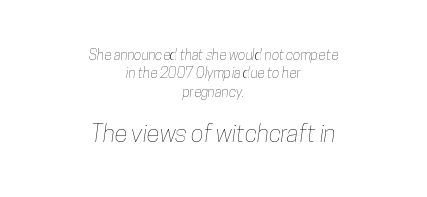
{"underline": "no", "align": "center", "line_spacing": "normal", "line_spacing_ratio": 1.32, "letter_spacing": "normal", "letter_spacing_em": 0.0, "larger_block": "second", "size_ratio": 1.71, "glyph_px": 24}
